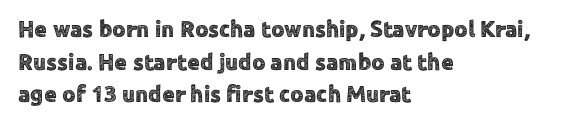
The image shows 23 px text type, upright; set left-aligned, normal line spacing (1.42x), normal letter spacing, not underlined.
